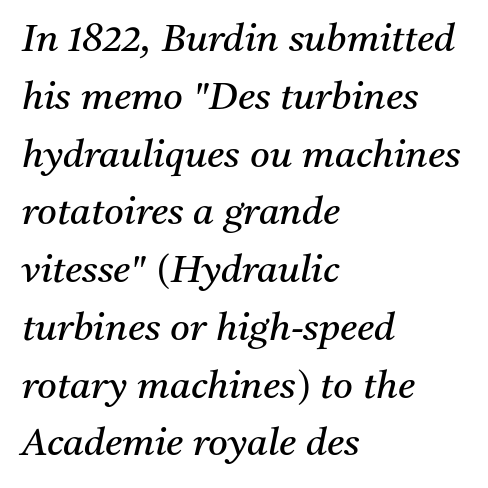
Q: Is the text bold? A: No.
Q: Is the text italic (slanted)? A: Yes, it leans right by about 11 degrees.
Q: Is the typeface a serif or a sans-serif typeface? A: Serif.
Q: Is the text underlined? A: No.
Q: How is the paragraph aligned? A: Left-aligned.
Q: Is the spacing between letters normal or unusually wide? A: Normal.
Q: Is the spacing between lines tight, normal or loose? A: Normal.
Q: Width (condensed, normal, or wide)? A: Normal.
Q: Stroke contrast? A: Medium.
Q: x-height? A: Medium.
Q: Monospaced? A: No.
